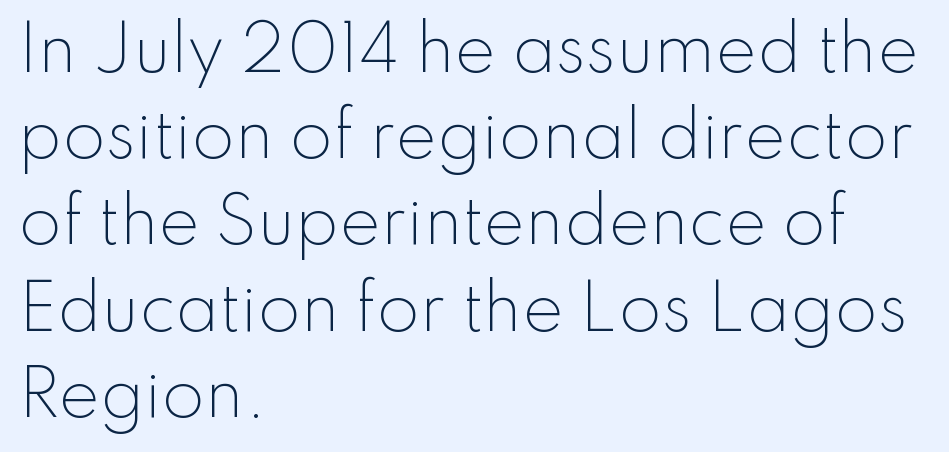
These lines stack with their left ends in a neat column. Decoration check: the copy has no underline. Students, note that the glyphs here touch the page at normal intervals. Spacing verdict: proportional, widths tailored to each character.
